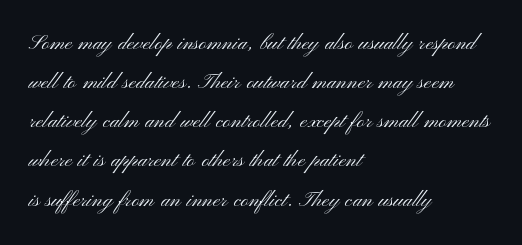
Q: Is the text bold? A: No.
Q: Is the text italic (slanted)? A: Yes.
Q: Is the text underlined? A: No.
Q: How is the paragraph aligned? A: Left-aligned.
Q: Is the spacing between letters normal or unusually wide? A: Normal.
Q: Is the spacing between lines tight, normal or loose? A: Normal.
